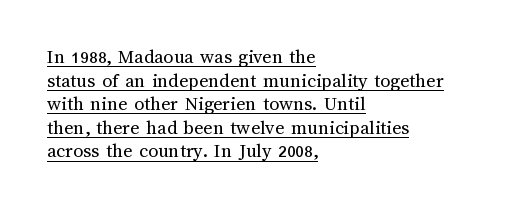
{"italic": "no", "bold": "no", "underline": "yes", "align": "left", "line_spacing_ratio": 1.18, "letter_spacing": "normal", "letter_spacing_em": 0.0, "glyph_px": 20}
